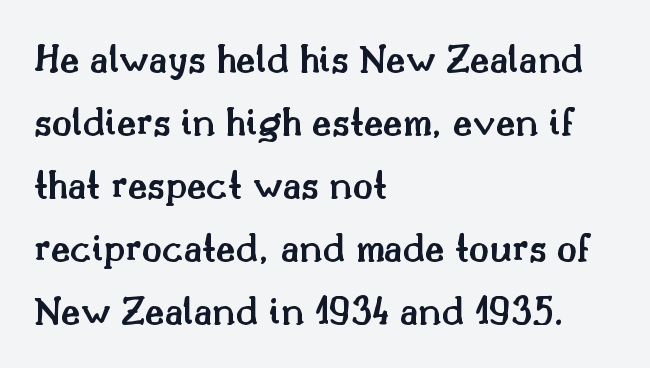
The image shows 42 px semibold serif type, upright; set left-aligned, normal line spacing (1.5x), normal letter spacing, not underlined; medium stroke contrast and a small x-height.
